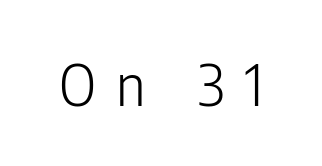
Q: Is the text bold? A: No.
Q: Is the text italic (slanted)? A: No, it is upright.
Q: Is the typeface a serif or a sans-serif typeface? A: Sans-serif.
Q: Is the text underlined? A: No.
Q: Is the spacing between letters normal or unusually wide? A: Unusually wide.
Q: Width (condensed, normal, or wide)? A: Condensed.
Q: Stroke contrast? A: Low.
Q: x-height? A: Medium.
Q: Monospaced? A: No.
